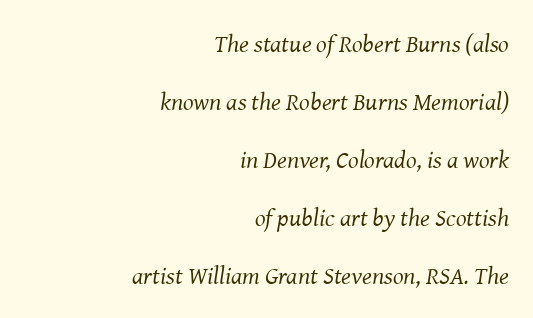
Q: Is the text bold? A: No.
Q: Is the text italic (slanted)? A: Yes, it leans right by about 8 degrees.
Q: Is the text underlined? A: No.
Q: How is the paragraph aligned? A: Right-aligned.
Q: Is the spacing between letters normal or unusually wide? A: Normal.
Q: Is the spacing between lines tight, normal or loose? A: Loose.
